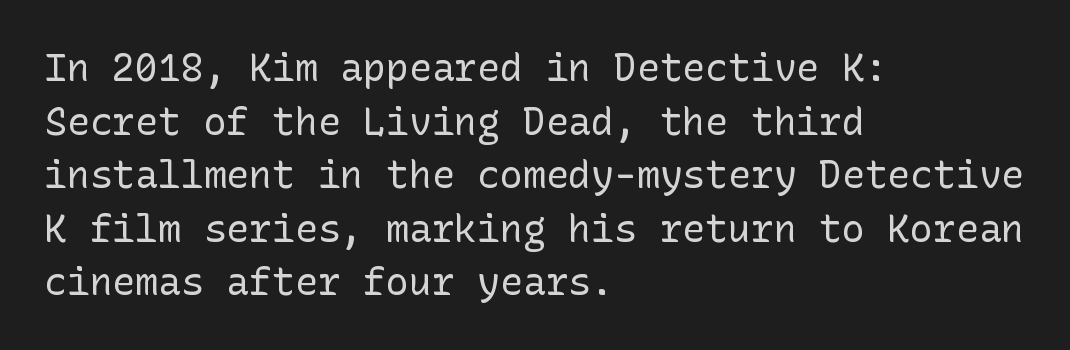
Q: Is the text bold? A: No.
Q: Is the text italic (slanted)? A: No, it is upright.
Q: Is the typeface a serif or a sans-serif typeface? A: Sans-serif.
Q: Is the text underlined? A: No.
Q: How is the paragraph aligned? A: Left-aligned.
Q: Is the spacing between letters normal or unusually wide? A: Normal.
Q: Is the spacing between lines tight, normal or loose? A: Normal.
Q: Width (condensed, normal, or wide)? A: Normal.
Q: Stroke contrast? A: Low.
Q: x-height? A: Medium.
